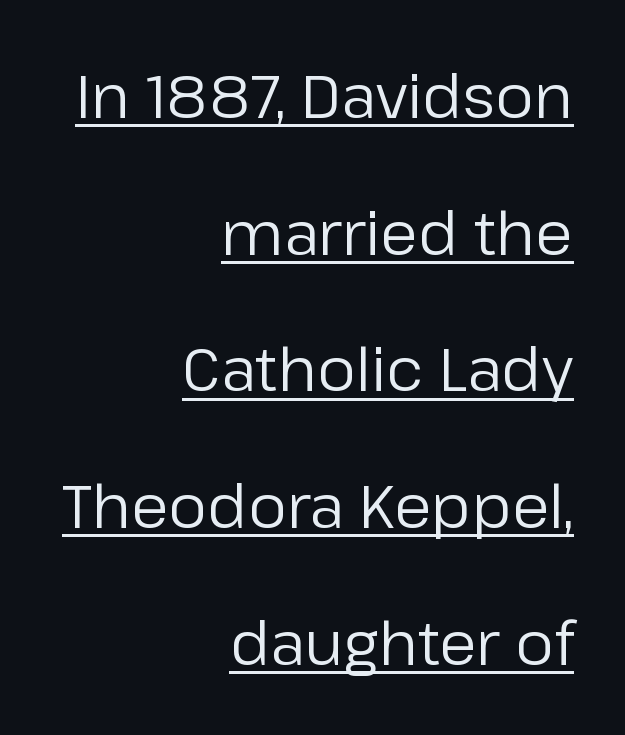
{"serif": "no", "italic": "no", "bold": "no", "weight": "regular", "width": "normal", "stroke_contrast": "low", "x_height": "medium", "monospaced": "no", "underline": "yes", "align": "right", "line_spacing": "loose", "line_spacing_ratio": 2.24, "letter_spacing": "normal", "letter_spacing_em": 0.0, "glyph_px": 61}
